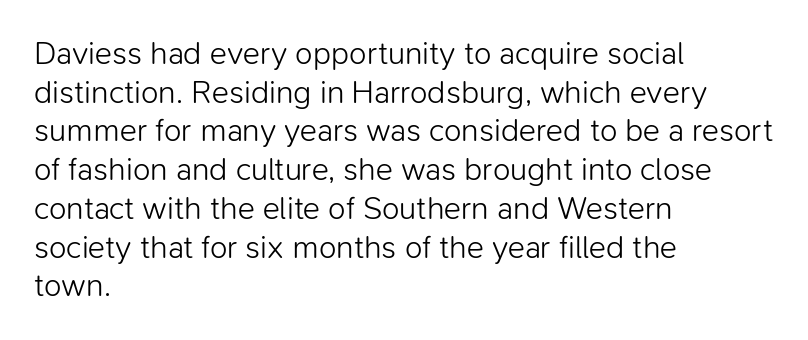
Q: Is the text bold? A: No.
Q: Is the text italic (slanted)? A: No, it is upright.
Q: Is the typeface a serif or a sans-serif typeface? A: Sans-serif.
Q: Is the text underlined? A: No.
Q: How is the paragraph aligned? A: Left-aligned.
Q: Is the spacing between letters normal or unusually wide? A: Normal.
Q: Width (condensed, normal, or wide)? A: Normal.
Q: Stroke contrast? A: Low.
Q: x-height? A: Medium.
Q: Monospaced? A: No.
